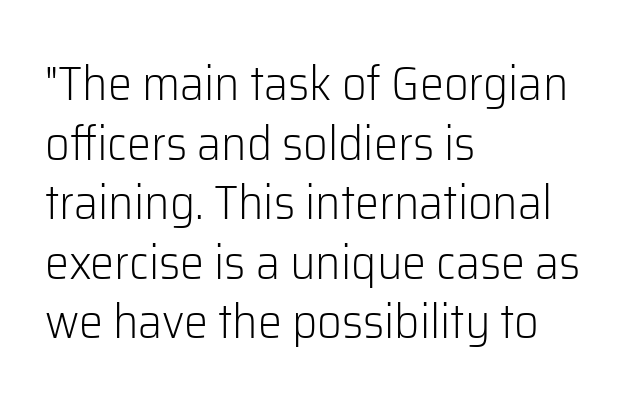
The image shows 48 px light sans-serif type, upright; set left-aligned, line spacing 1.24x, normal letter spacing, not underlined; low stroke contrast and a medium x-height.
